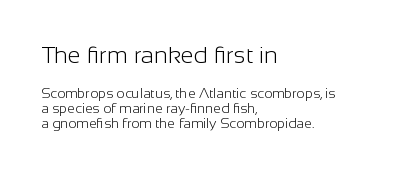
Letters have the restrained weight of plain body copy at most. The passage shown has conventional tracking throughout. Check the space under the baseline: it is left empty. The designer gave the opening block more size than the closing block. Interline gaps are noticeably narrow in this sample.
